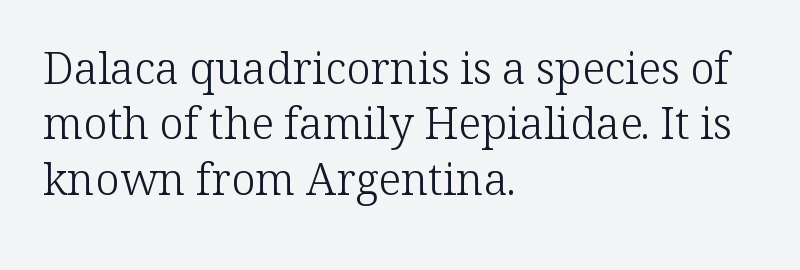
The image shows 44 px light serif type, upright; set left-aligned, normal line spacing (1.26x), normal letter spacing, not underlined; low stroke contrast and a medium x-height.
